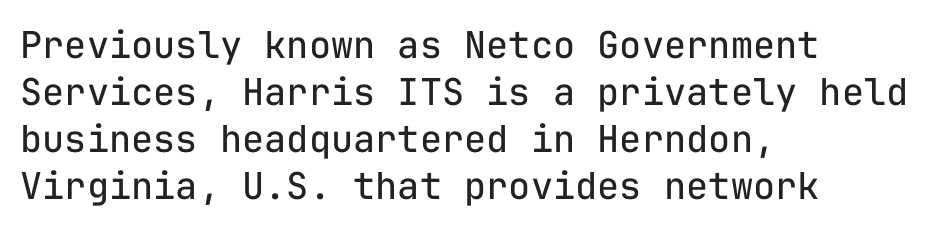
The type family on display is of the sans-serif kind. No letter is thick-stroked: the sample isn't bold. Vertically, the passage feels balanced, rows spaced as you'd expect. Every character here occupies the same horizontal width, giving the sample a typewriter-like rhythm. Here the glyphs are tracked normally, forming tight word shapes.
